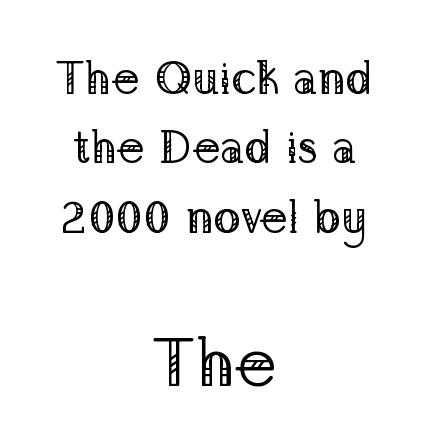
On a weight scale, this lands at 450 or below. Does the bottom block carry the larger type? Yes, it does. In terms of letterspacing, this is plain default setting. Notice how the stems are strictly vertical — no italics here.
